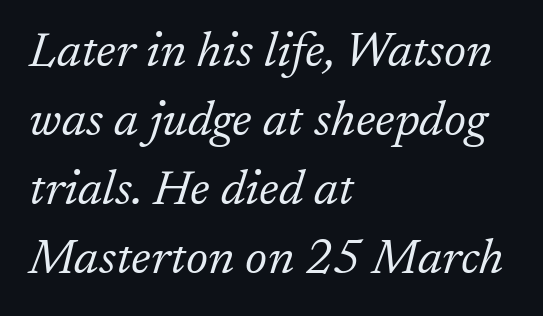
The image shows 49 px light serif type, italic (leaning right); set left-aligned, normal line spacing (1.41x), normal letter spacing, not underlined; low stroke contrast and a medium x-height.
